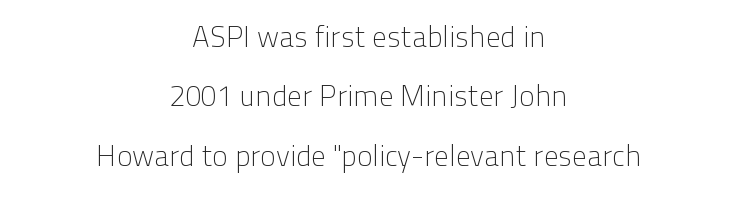
The rendering uses a large line-height, opening up the rows. One-word summary of the alignment: center. Unlike italic type, these characters show no tilt at all. This rendering leaves character spacing at its baseline value. This sample uses a sans-serif face. Nobody drew a line under any word here.
